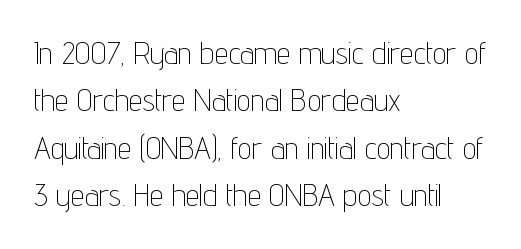
The image shows 31 px thin, condensed sans-serif type, upright; set left-aligned, normal line spacing (1.53x), normal letter spacing, not underlined; low stroke contrast and a medium x-height.
